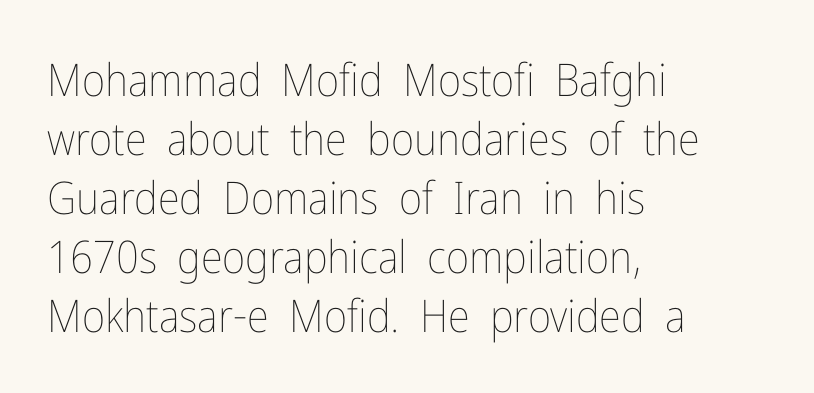
{"italic": "no", "bold": "no", "weight": "thin", "width": "condensed", "stroke_contrast": "low", "x_height": "medium", "monospaced": "no", "underline": "no", "align": "left", "line_spacing": "normal", "line_spacing_ratio": 1.31, "letter_spacing": "normal", "letter_spacing_em": 0.0, "glyph_px": 45}
